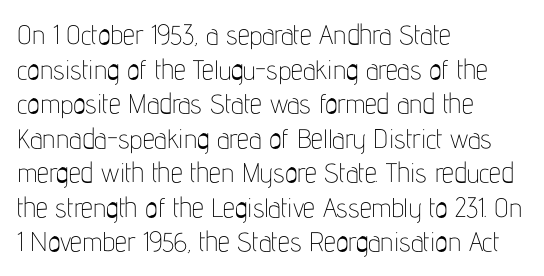
Q: Is the text bold? A: No.
Q: Is the text italic (slanted)? A: No, it is upright.
Q: Is the text underlined? A: No.
Q: How is the paragraph aligned? A: Left-aligned.
Q: Is the spacing between letters normal or unusually wide? A: Normal.
Q: Is the spacing between lines tight, normal or loose? A: Normal.
